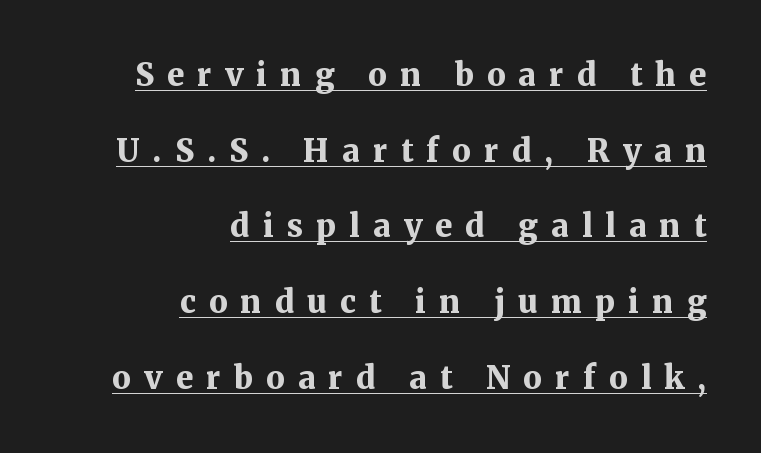
The rag falls on the left side of this text block. The tracking reads as deliberately expanded to a designer's eye. You can tell from the footed stems that serif type was used. Does the lettering tilt? It doesn't — this is upright. Is this a fixed-width face? No — the glyphs have proportional, varying widths. Summary of weight: heavy, a full bold.
